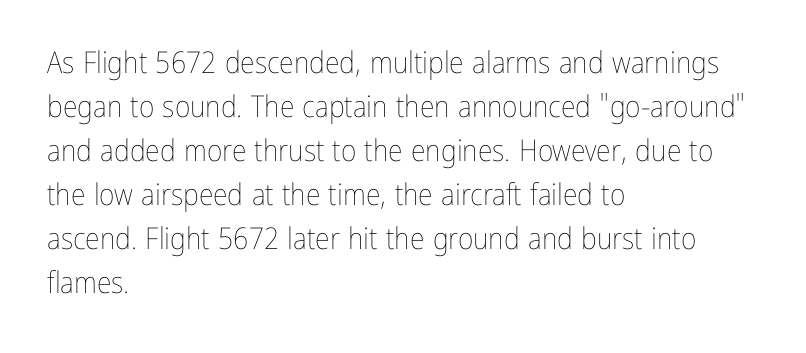
Think standard paragraph weight, or any step lighter than that. This rendering features lettering with no underline. Tracking value appears to be zero — textbook default spacing. You can tell it's not italic because the verticals are truly vertical. A student would call this left alignment; a typographer would say flush left, rag right. Looks like regular typesetting: each glyph gets only the width it needs.
